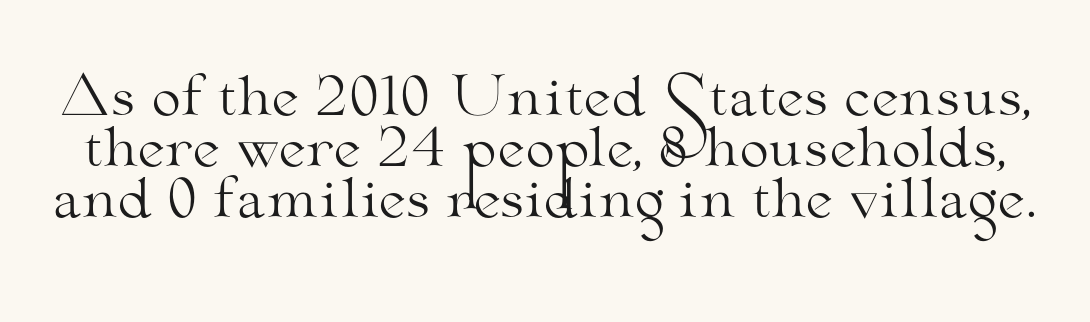
{"serif": "yes", "italic": "no", "bold": "no", "weight": "light", "width": "wide", "stroke_contrast": "medium", "x_height": "small", "monospaced": "no", "underline": "no", "line_spacing": "tight", "line_spacing_ratio": 0.96, "letter_spacing": "normal", "letter_spacing_em": 0.0, "glyph_px": 53}
